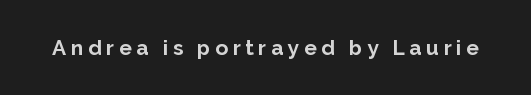
Characters remain perfectly vertical along every line. The letterforms stand isolated, each surrounded by extra space. The space directly below the letters is spotless. The glyphs have the mass of a bold cut.
